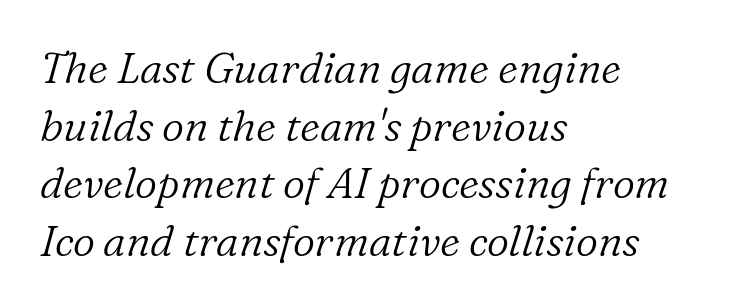
Compared with ordinary roman type, these characters are visibly tilted. Letters rest on an invisible, unmarked baseline. These lines are set flush left with a ragged right edge. Compared with a typical body face, this is equally light or lighter still.
